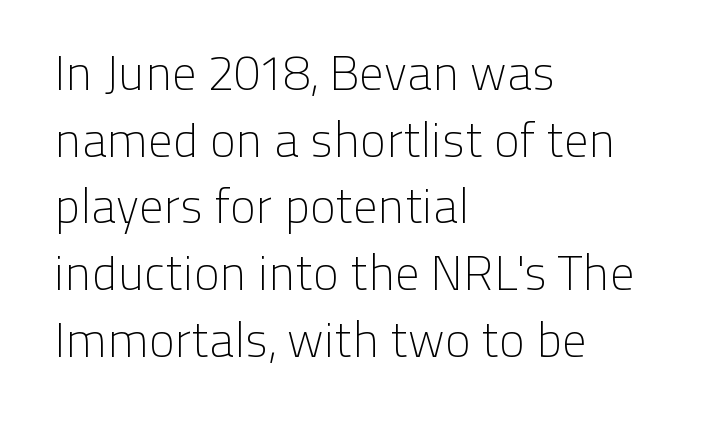
The image shows 48 px light sans-serif type, upright; set left-aligned, normal line spacing (1.39x), normal letter spacing, not underlined; low stroke contrast and a medium x-height.
